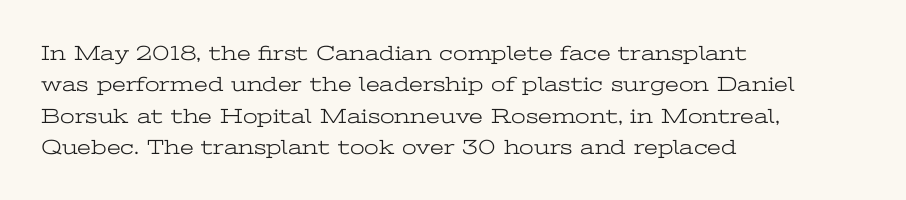
The image shows 21 px text type, upright; set left-aligned, normal line spacing (1.49x), normal letter spacing, not underlined.
